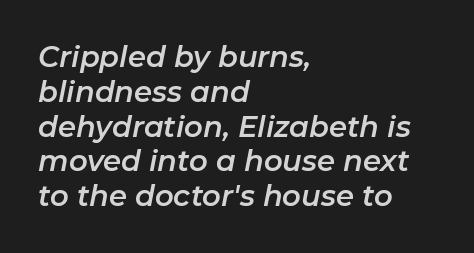
This rendering leaves character spacing at its baseline value. Each letter keeps its own natural width here, so spacing adapts to shape. The words here are not underlined. The whole block is typeset with a tilt. Casual observation: everything's shoved over to the left.
